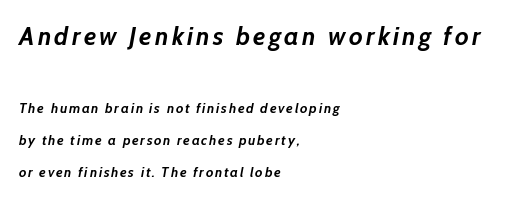
The image shows 26 px bold type, italic (leaning right); set left-aligned, loose line spacing (2.28x), not underlined; the first (top) block is 1.86x larger.
